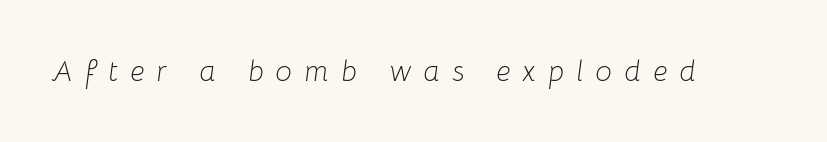
Rule under the text: the space is simply empty. Does extra space separate the letters? Yes, quite a lot of it. Tall strokes in this sample are angled rather than plumb. The passage shown is typed in a proportional face where columns would drift. Vertical stems look standard width or narrower in stroke.
